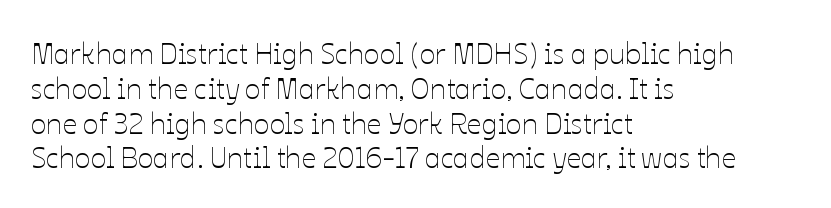
{"italic": "no", "bold": "no", "weight": "thin", "width": "normal", "stroke_contrast": "low", "x_height": "medium", "monospaced": "no", "underline": "no", "align": "left", "line_spacing_ratio": 1.2, "letter_spacing": "normal", "letter_spacing_em": 0.0, "glyph_px": 29}
